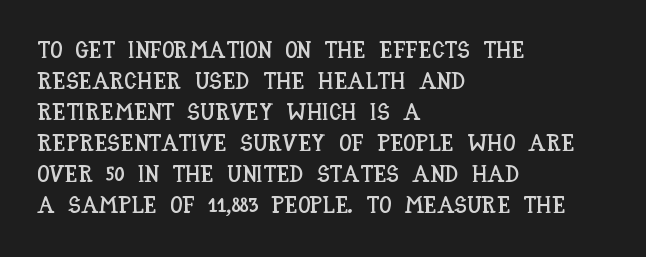
Q: Is the text italic (slanted)? A: No, it is upright.
Q: Is the text underlined? A: No.
Q: How is the paragraph aligned? A: Left-aligned.
Q: Is the spacing between letters normal or unusually wide? A: Normal.
Q: Is the spacing between lines tight, normal or loose? A: Normal.
